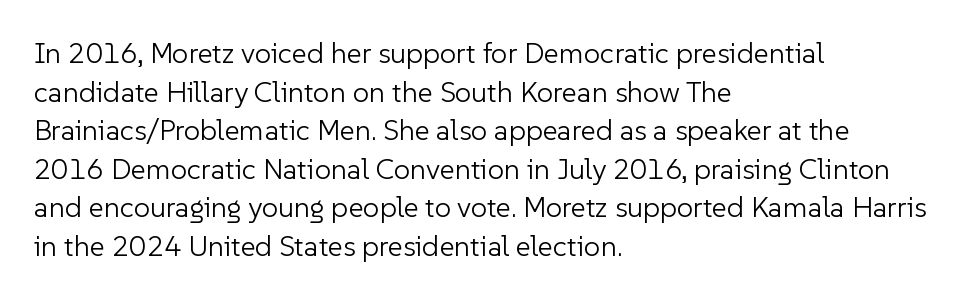
The image shows 29 px light sans-serif type, upright; set left-aligned, normal line spacing (1.33x), normal letter spacing, not underlined; low stroke contrast and a medium x-height.
